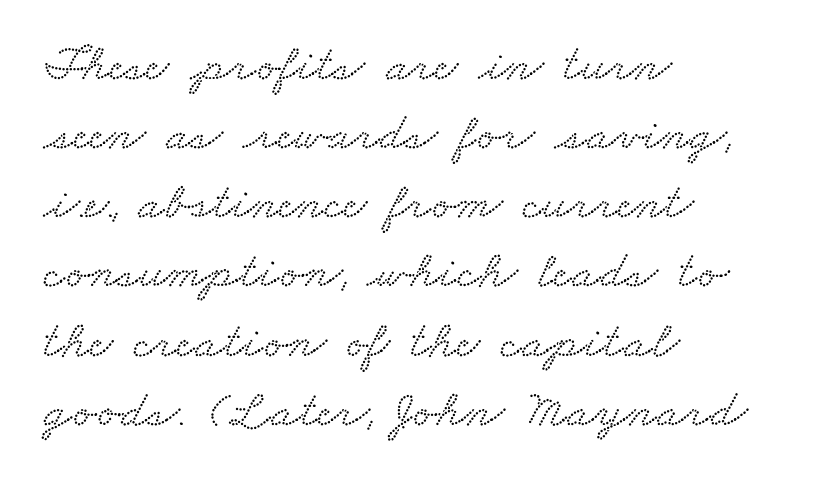
Q: Is the typeface a serif or a sans-serif typeface? A: Serif.
Q: Is the text underlined? A: No.
Q: How is the paragraph aligned? A: Left-aligned.
Q: Is the spacing between letters normal or unusually wide? A: Normal.
Q: Is the spacing between lines tight, normal or loose? A: Normal.
Q: Width (condensed, normal, or wide)? A: Wide.
Q: Stroke contrast? A: Low.
Q: x-height? A: Small.
Q: Monospaced? A: No.
